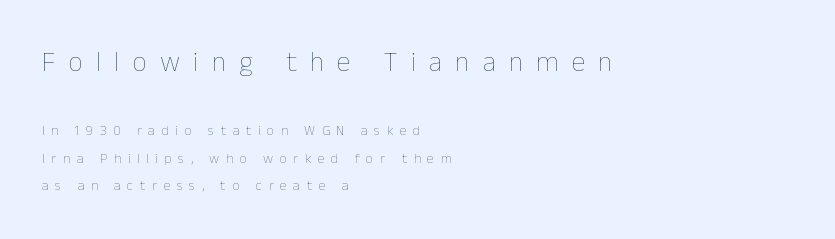
The lettering stays uniformly vertical, giving the passage a roman look. This is not heavy type; no bold has been used. In terms of letterspacing, this is a distinctly airy, spread setting. Beneath every word, the page is bare.
